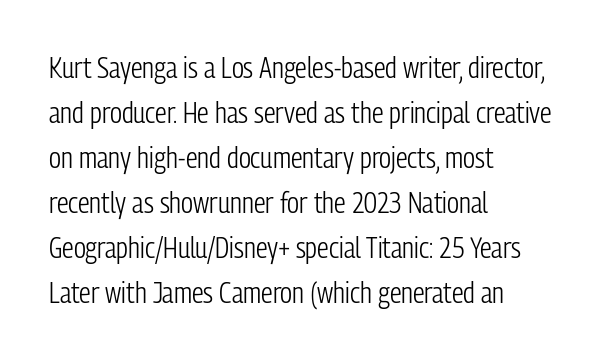
The image shows 29 px light, condensed sans-serif type, upright; set left-aligned, normal line spacing (1.55x), normal letter spacing, not underlined; low stroke contrast and a medium x-height.
